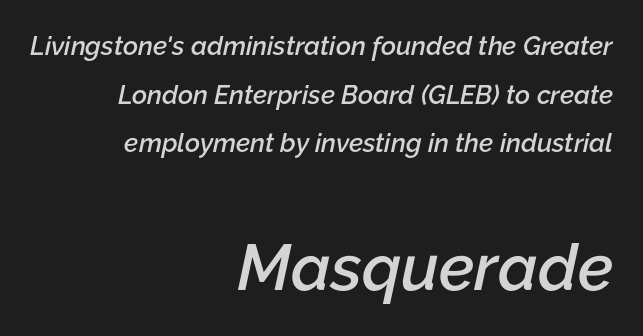
{"italic": "yes", "lean": "right", "slant_degrees": 12, "bold": "semi", "weight": "semibold", "width": "normal", "stroke_contrast": "low", "x_height": "medium", "monospaced": "no", "underline": "no", "align": "right", "line_spacing_ratio": 1.87, "letter_spacing": "normal", "letter_spacing_em": 0.0, "larger_block": "second", "size_ratio": 2.5, "glyph_px": 65}
